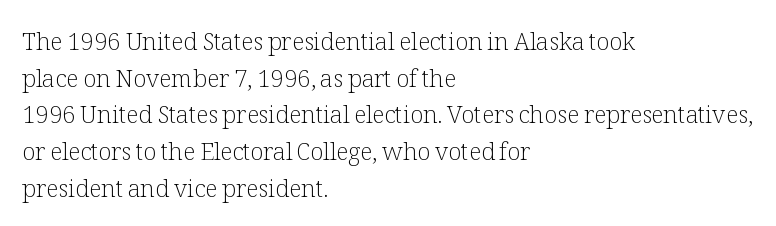
Standard letterfit; no display-style spreading of the glyphs. No chunkiness to these letters — they're not bold. This is roman type, the default non-slanted kind. Does the copy run flush right? No — it runs flush left.
